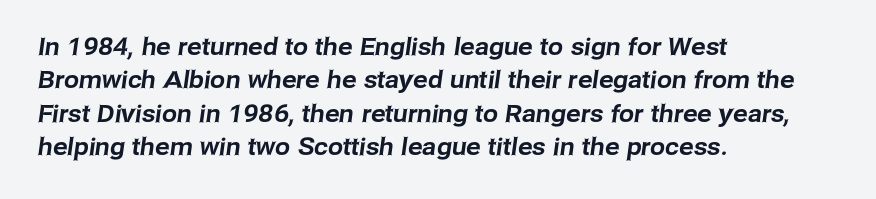
Visually the block forms a straight wall on the left and a jagged coastline on the right. The passage shown is not underscored anywhere. This rendering leaves character spacing at its baseline value. The leading is moderate, giving the passage an even texture.
